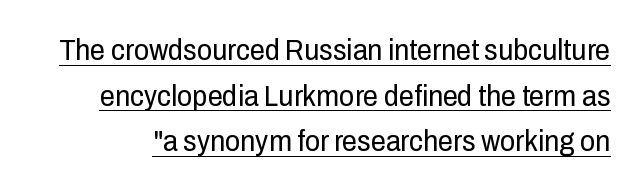
Does extra space separate the letters? No, they use regular spacing. Weight: regular or lighter. Is this a fixed-width face? No — the glyphs have proportional, varying widths. Normally led — the rows are evenly, conventionally spaced. The type family on display is of the sans-serif kind. Beneath each row of characters lies a ruled line.
